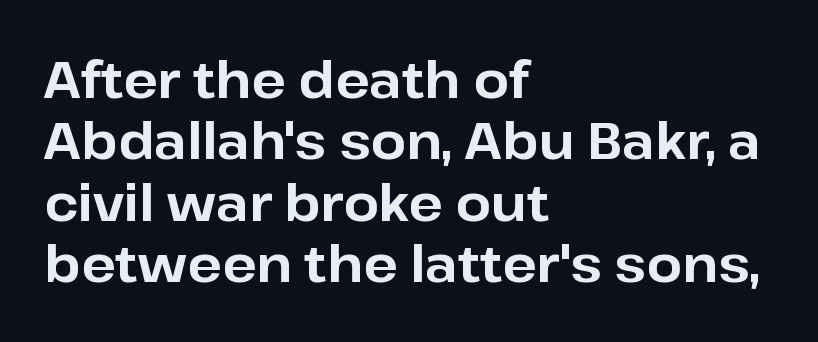
Q: Is the text bold? A: Yes.
Q: Is the text italic (slanted)? A: No, it is upright.
Q: Is the typeface a serif or a sans-serif typeface? A: Sans-serif.
Q: Is the text underlined? A: No.
Q: How is the paragraph aligned? A: Left-aligned.
Q: Is the spacing between letters normal or unusually wide? A: Normal.
Q: Width (condensed, normal, or wide)? A: Normal.
Q: Stroke contrast? A: Low.
Q: x-height? A: Medium.
Q: Monospaced? A: No.
